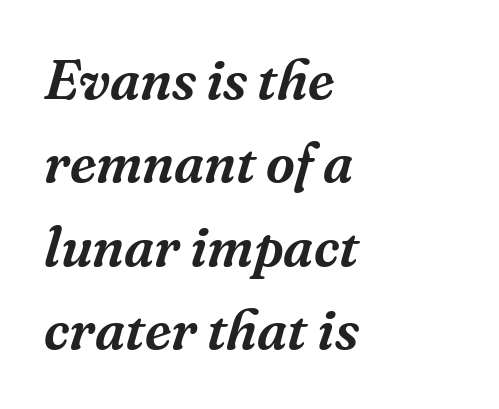
Each letter's strokes conclude with small projecting serifs. Leading matches the norm, producing a regular column. Each letter keeps its own natural width here, so spacing adapts to shape. Line beginnings align vertically; line endings do not. The space directly below the letters is spotless. It's the slanting kind of type.
